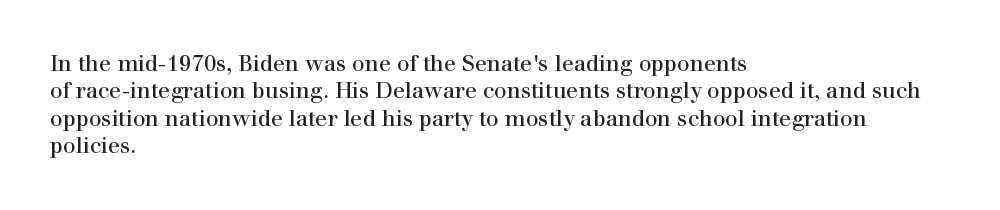
{"italic": "no", "bold": "no", "underline": "no", "align": "left", "line_spacing": "normal", "line_spacing_ratio": 1.25, "letter_spacing": "normal", "letter_spacing_em": 0.0, "glyph_px": 22}
